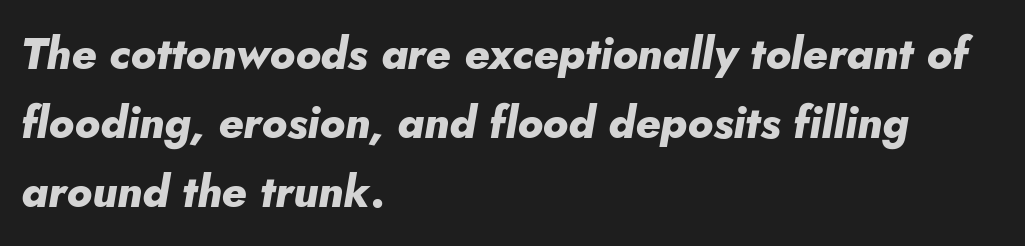
The image shows 44 px heavy type, italic (leaning right); set left-aligned, normal line spacing (1.57x), normal letter spacing, not underlined; low stroke contrast and a small x-height.
